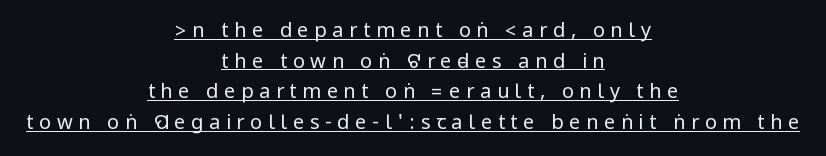
{"italic": "no", "bold": "no", "underline": "yes", "align": "center", "line_spacing": "normal", "line_spacing_ratio": 1.53, "letter_spacing": "wide", "letter_spacing_em": 0.28, "glyph_px": 20}
